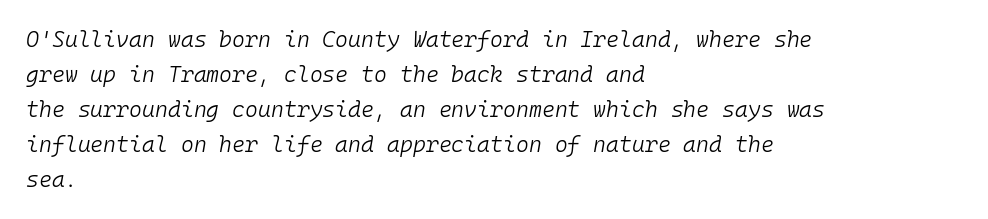
Line spacing here is normal. Characters are canted at an angle relative to the baseline's perpendicular. The space directly below the letters is spotless. Counters stay open thanks to moderate or lighter strokes. Students, note that the glyphs here touch the page at normal intervals.
